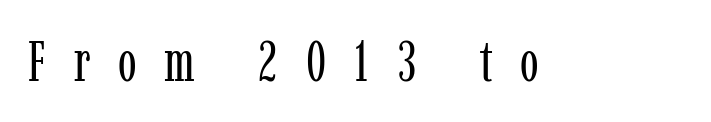
The image shows 56 px regular-weight, condensed serif type, upright; set unusually wide letter spacing (+0.49 em), not underlined; low stroke contrast and a medium x-height.
